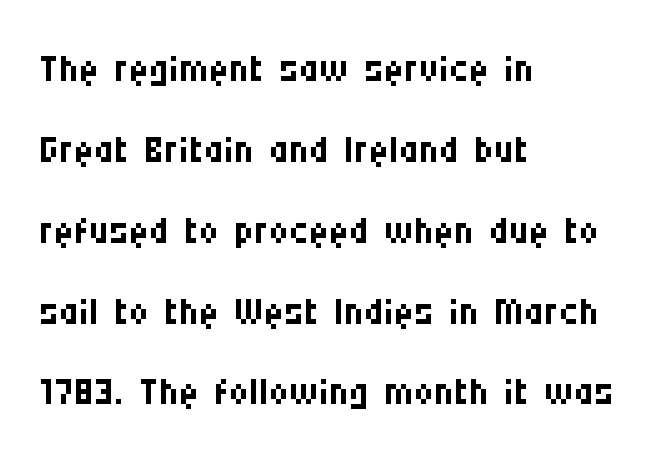
The image shows 55 px regular-weight, condensed sans-serif type, upright; set left-aligned, normal line spacing (1.47x), normal letter spacing, not underlined; medium stroke contrast and a large x-height.
